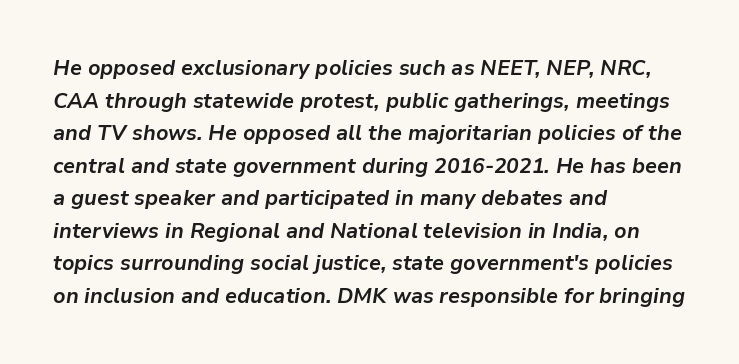
The tracking reads as untouched default to a designer's eye. The face used here has a pronounced slope to its letters. Caption: bold face, heavy strokes. Evenly set lines give the paragraph a standard silhouette. The paragraph shown leans on its left margin. Glance below the letters and you will spot only blank space.
